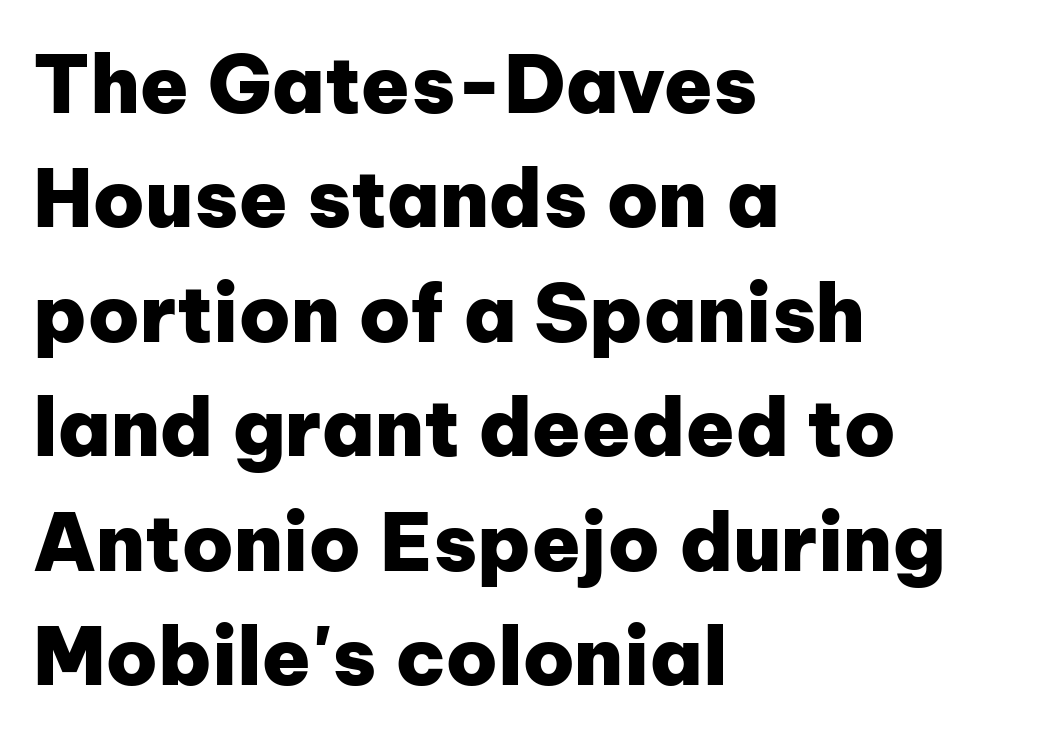
Q: Is the text bold? A: Yes.
Q: Is the text italic (slanted)? A: No, it is upright.
Q: Is the typeface a serif or a sans-serif typeface? A: Sans-serif.
Q: Is the text underlined? A: No.
Q: How is the paragraph aligned? A: Left-aligned.
Q: Is the spacing between letters normal or unusually wide? A: Normal.
Q: Is the spacing between lines tight, normal or loose? A: Normal.
Q: Width (condensed, normal, or wide)? A: Normal.
Q: Stroke contrast? A: Low.
Q: x-height? A: Medium.
Q: Monospaced? A: No.
